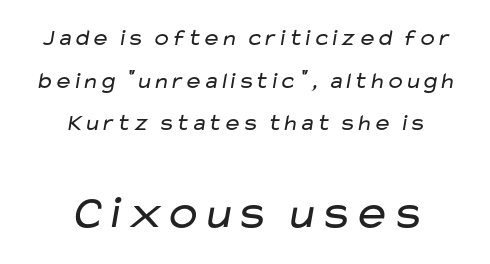
Here the designer chose a conventional face with non-uniform glyph widths. Glyph-to-glyph distance matches everyday printed text. In CSS terms this would be text-align: center. The glyphs are unaccompanied by any horizontal stroke below them. Is this a heavy cut? Hardly; it is regular or lighter.
